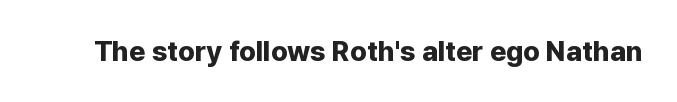
Q: Is the text bold? A: Yes.
Q: Is the text italic (slanted)? A: No, it is upright.
Q: Is the typeface a serif or a sans-serif typeface? A: Sans-serif.
Q: Is the text underlined? A: No.
Q: Is the spacing between letters normal or unusually wide? A: Normal.
Q: Width (condensed, normal, or wide)? A: Normal.
Q: Stroke contrast? A: Low.
Q: x-height? A: Medium.
Q: Monospaced? A: No.
